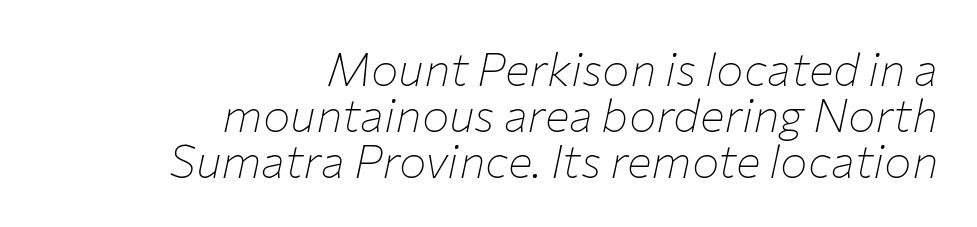
{"italic": "yes", "lean": "right", "slant_degrees": 12, "bold": "no", "weight": "thin", "width": "normal", "stroke_contrast": "low", "x_height": "medium", "monospaced": "no", "underline": "no", "align": "right", "line_spacing": "tight", "line_spacing_ratio": 1.0, "letter_spacing": "normal", "letter_spacing_em": 0.0, "glyph_px": 46}
